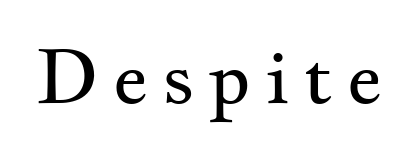
Q: Is the text bold? A: No.
Q: Is the text italic (slanted)? A: No, it is upright.
Q: Is the typeface a serif or a sans-serif typeface? A: Serif.
Q: Is the text underlined? A: No.
Q: Width (condensed, normal, or wide)? A: Wide.
Q: Stroke contrast? A: Medium.
Q: x-height? A: Small.
Q: Monospaced? A: No.
